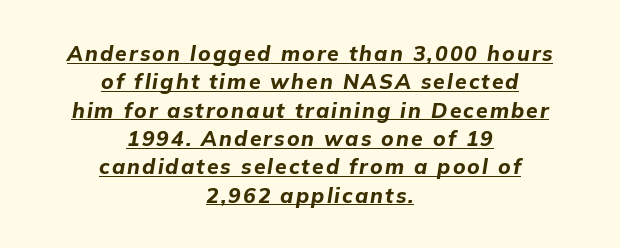
Q: Is the text bold? A: Yes.
Q: Is the text italic (slanted)? A: Yes, it leans right by about 9 degrees.
Q: Is the text underlined? A: Yes.
Q: How is the paragraph aligned? A: Centered.
Q: Is the spacing between lines tight, normal or loose? A: Normal.
